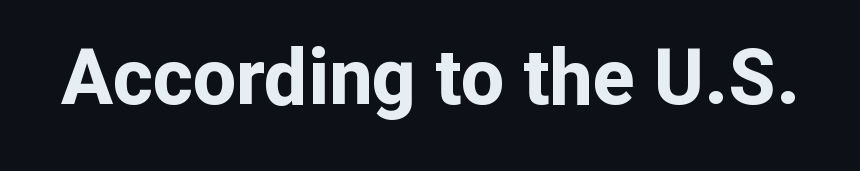
The tracking reads as untouched default to a designer's eye. The typeface chosen for these lines omits serifs. Looks like regular typesetting: each glyph gets only the width it needs. Set as a true bold cut, around the 700 mark.
